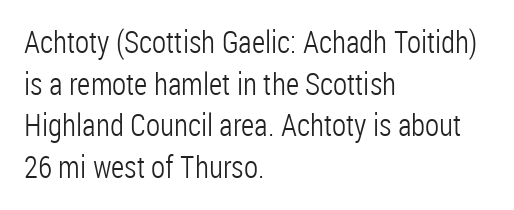
{"serif": "no", "italic": "no", "bold": "no", "weight": "light", "width": "condensed", "stroke_contrast": "low", "x_height": "medium", "monospaced": "no", "underline": "no", "align": "left", "line_spacing": "normal", "line_spacing_ratio": 1.34, "letter_spacing": "normal", "letter_spacing_em": 0.0, "glyph_px": 31}
